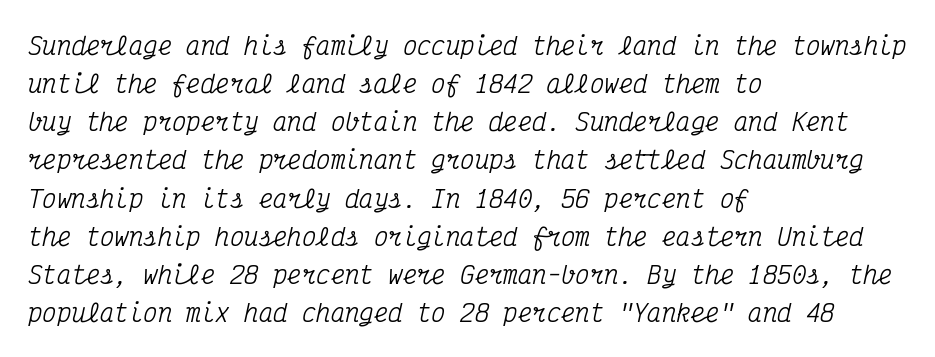
The image shows 24 px text type, italic (leaning right); set left-aligned, normal line spacing (1.59x), normal letter spacing, not underlined.
